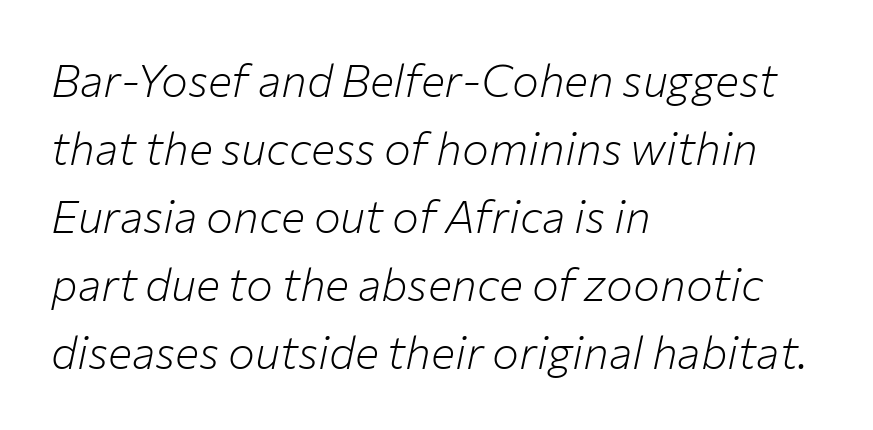
Q: Is the text bold? A: No.
Q: Is the text italic (slanted)? A: Yes, it leans right by about 12 degrees.
Q: Is the text underlined? A: No.
Q: How is the paragraph aligned? A: Left-aligned.
Q: Is the spacing between letters normal or unusually wide? A: Normal.
Q: Is the spacing between lines tight, normal or loose? A: Normal.
Q: Width (condensed, normal, or wide)? A: Normal.
Q: Stroke contrast? A: Low.
Q: x-height? A: Medium.
Q: Monospaced? A: No.
